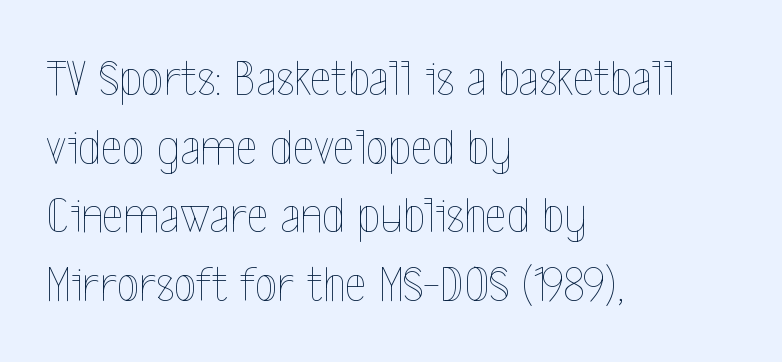
The image shows 52 px thin, condensed type, upright; set left-aligned, normal line spacing (1.32x), normal letter spacing, not underlined; a medium x-height.
